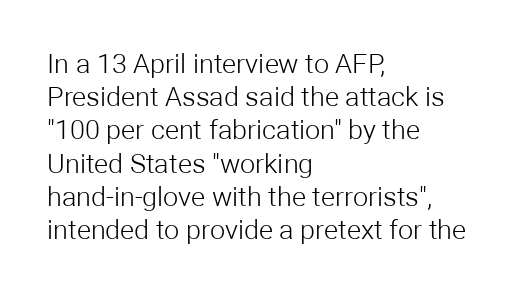
Q: Is the text bold? A: No.
Q: Is the text italic (slanted)? A: No, it is upright.
Q: Is the text underlined? A: No.
Q: How is the paragraph aligned? A: Left-aligned.
Q: Is the spacing between letters normal or unusually wide? A: Normal.
